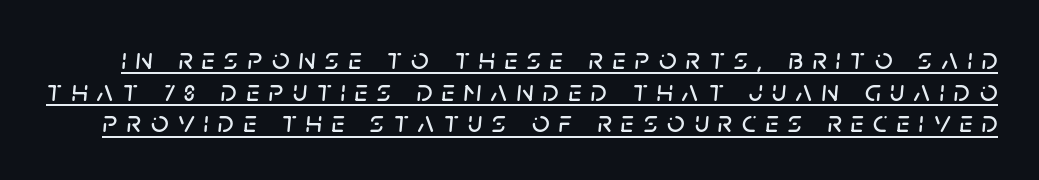
Does extra space separate the letters? Yes, quite a lot of it. Each letter keeps its own natural width here, so spacing adapts to shape. The rendering uses the underline text-decoration. Rendered with sloped, italic letterforms. The space between consecutive lines is stingy.
